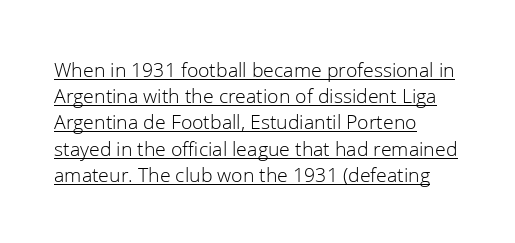
The image shows 21 px text type, upright; set left-aligned, normal line spacing (1.25x), normal letter spacing, underlined.
